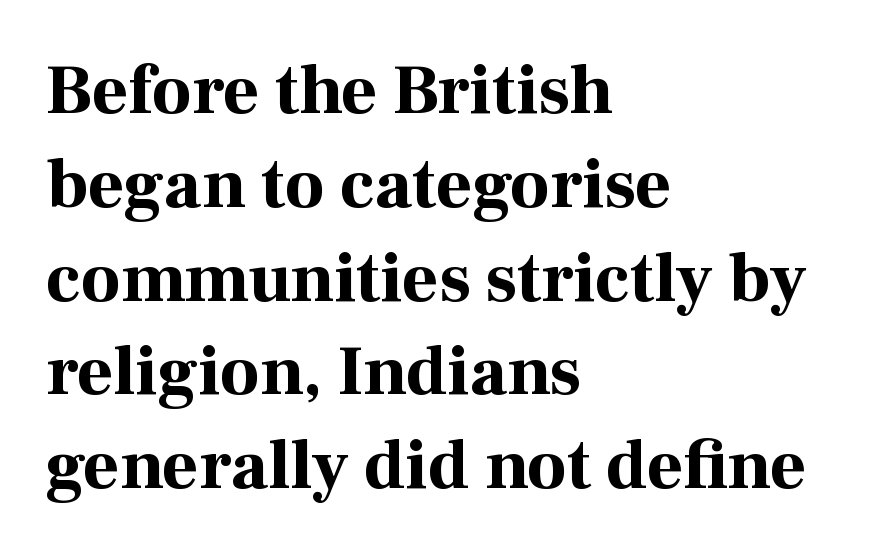
Q: Is the text bold? A: Yes.
Q: Is the text italic (slanted)? A: No, it is upright.
Q: Is the typeface a serif or a sans-serif typeface? A: Serif.
Q: Is the text underlined? A: No.
Q: How is the paragraph aligned? A: Left-aligned.
Q: Is the spacing between letters normal or unusually wide? A: Normal.
Q: Is the spacing between lines tight, normal or loose? A: Normal.
Q: Width (condensed, normal, or wide)? A: Normal.
Q: Stroke contrast? A: High.
Q: x-height? A: Medium.
Q: Monospaced? A: No.
